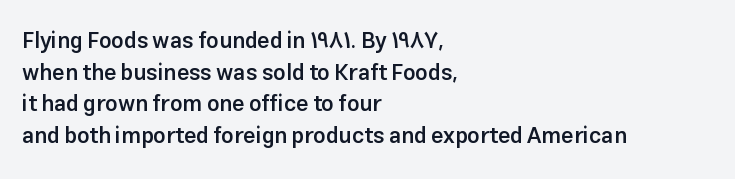
The image shows 22 px text type, upright; set left-aligned, normal line spacing (1.44x), normal letter spacing, not underlined.
